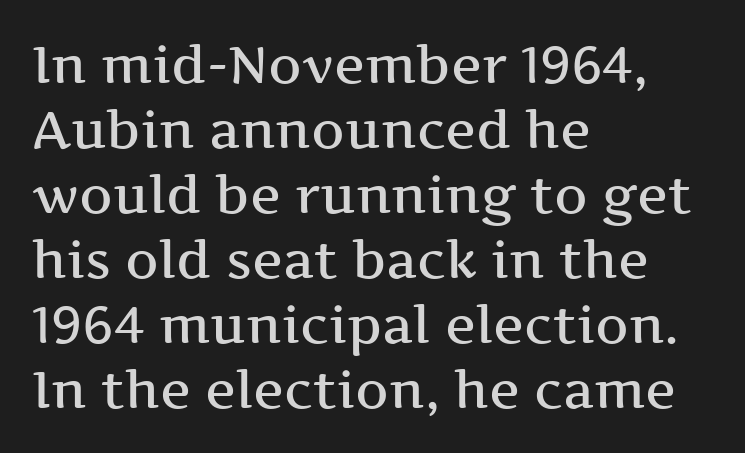
Caption: standard tracking, unaltered. Look at the stroke-to-counter ratio: somewhat heavy, a semibold. Bare-footed words on every line. Notice how the passage keeps a crisp vertical edge on the left only.
